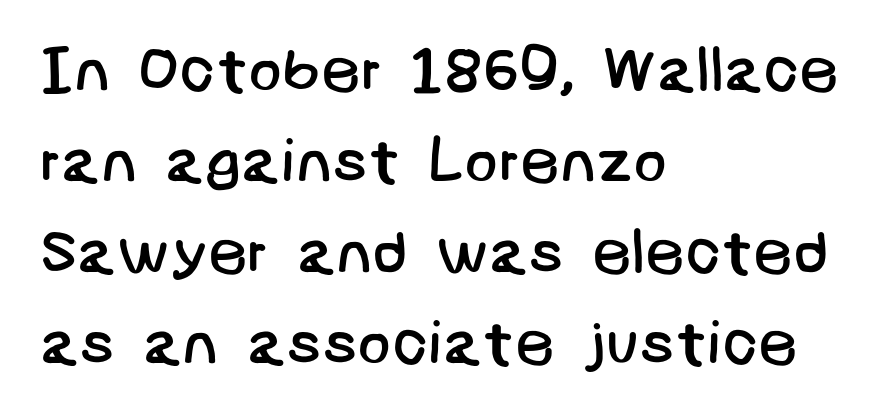
{"serif": "no", "bold": "no", "weight": "regular", "width": "normal", "stroke_contrast": "low", "x_height": "large", "underline": "no", "align": "left", "line_spacing": "normal", "line_spacing_ratio": 1.47, "letter_spacing": "normal", "letter_spacing_em": 0.0, "glyph_px": 62}
